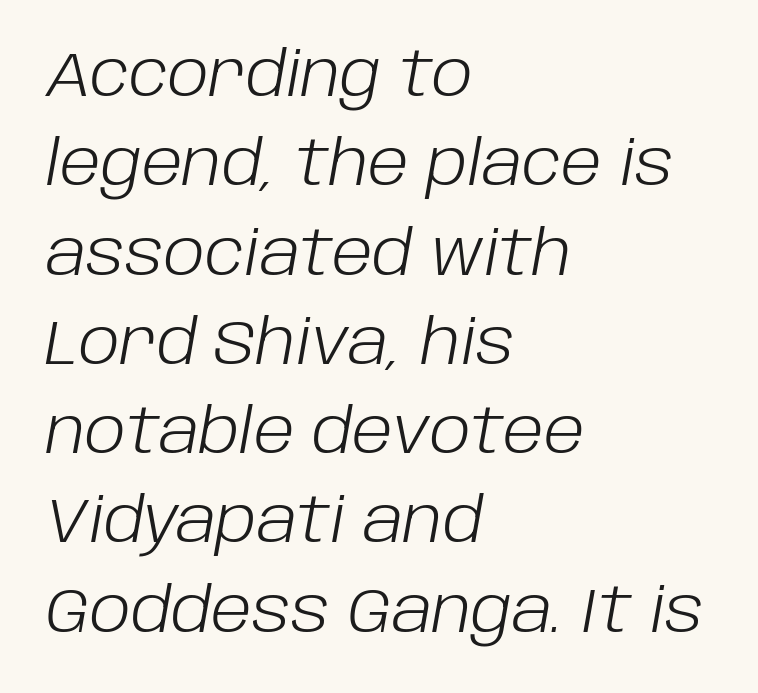
Words appear dense and cohesive because spacing is normal. The letters are slanted; this is an italic face. Compared with a typical body face, this is equally light or lighter still. The passage shown stacks its lines at a standard gap.
